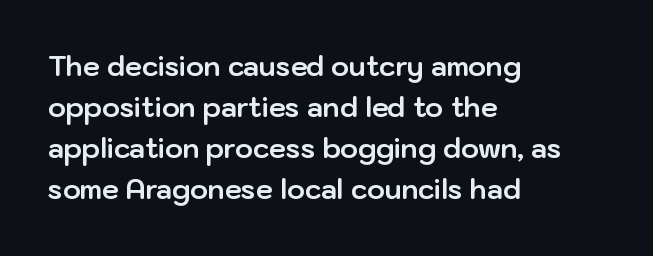
{"italic": "no", "bold": "yes", "underline": "no", "align": "left", "line_spacing": "normal", "line_spacing_ratio": 1.52, "letter_spacing": "normal", "letter_spacing_em": 0.0, "glyph_px": 27}
